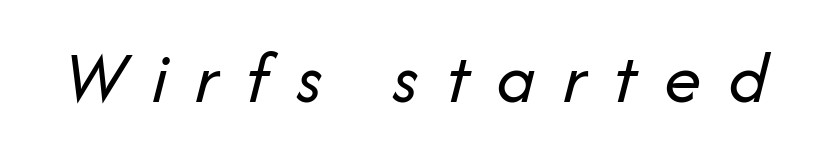
Q: Is the text bold? A: No.
Q: Is the text italic (slanted)? A: Yes, it leans right by about 14 degrees.
Q: Is the text underlined? A: No.
Q: Is the spacing between letters normal or unusually wide? A: Unusually wide.
Q: Width (condensed, normal, or wide)? A: Normal.
Q: Stroke contrast? A: Low.
Q: x-height? A: Medium.
Q: Monospaced? A: No.
